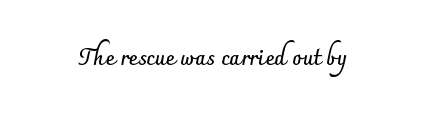
Q: Is the text bold? A: Yes.
Q: Is the text italic (slanted)? A: Yes.
Q: Is the text underlined? A: No.
Q: Is the spacing between letters normal or unusually wide? A: Normal.
